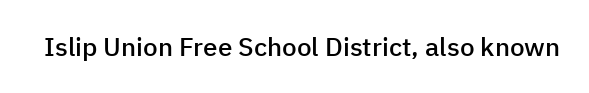
Q: Is the text bold? A: Semi-bold.
Q: Is the text italic (slanted)? A: No, it is upright.
Q: Is the text underlined? A: No.
Q: Is the spacing between letters normal or unusually wide? A: Normal.
